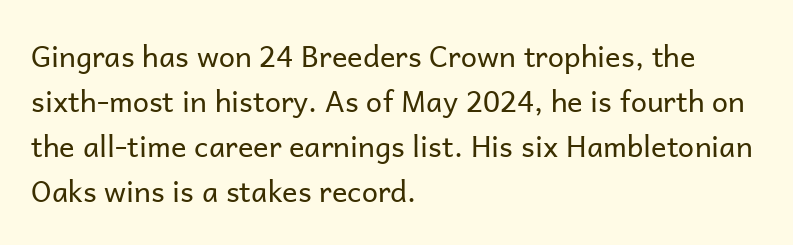
The image shows 29 px regular-weight sans-serif type, upright; set left-aligned, normal line spacing (1.55x), normal letter spacing, not underlined; low stroke contrast and a medium x-height.
